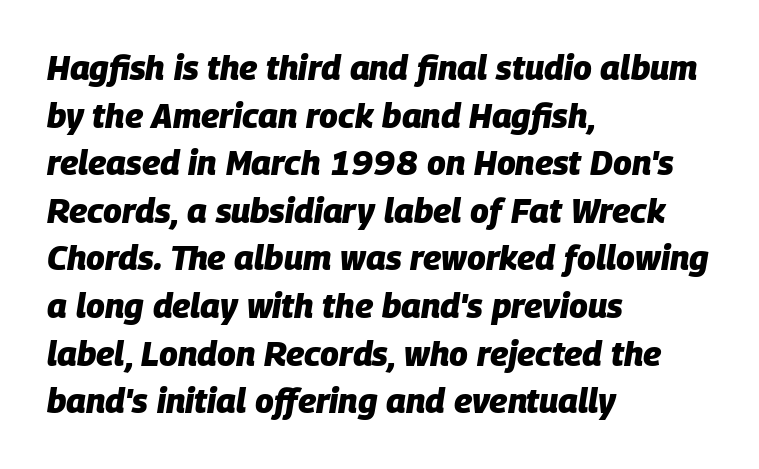
Q: Is the text bold? A: Yes.
Q: Is the text italic (slanted)? A: Yes, it leans right by about 9 degrees.
Q: Is the text underlined? A: No.
Q: How is the paragraph aligned? A: Left-aligned.
Q: Is the spacing between letters normal or unusually wide? A: Normal.
Q: Is the spacing between lines tight, normal or loose? A: Normal.
Q: Width (condensed, normal, or wide)? A: Normal.
Q: Stroke contrast? A: Low.
Q: x-height? A: Large.
Q: Monospaced? A: No.
